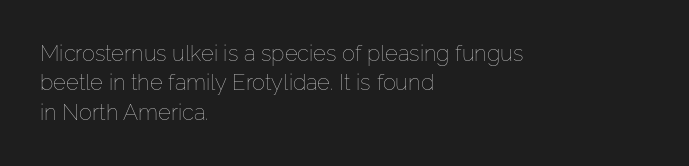
The image shows 22 px text type, upright; set left-aligned, normal line spacing (1.34x), normal letter spacing, not underlined.
